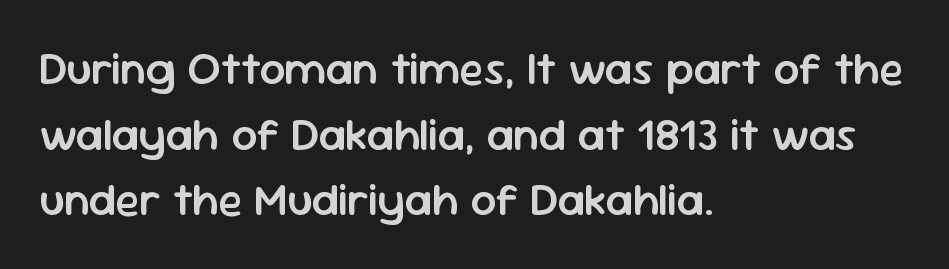
Q: Is the text bold? A: Semi-bold.
Q: Is the text italic (slanted)? A: No, it is upright.
Q: Is the typeface a serif or a sans-serif typeface? A: Sans-serif.
Q: Is the text underlined? A: No.
Q: How is the paragraph aligned? A: Left-aligned.
Q: Is the spacing between letters normal or unusually wide? A: Normal.
Q: Is the spacing between lines tight, normal or loose? A: Normal.
Q: Width (condensed, normal, or wide)? A: Normal.
Q: Stroke contrast? A: Low.
Q: x-height? A: Medium.
Q: Monospaced? A: No.
